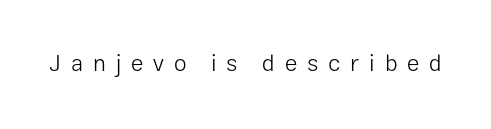
The image shows 23 px text type, upright; set unusually wide letter spacing (+0.43 em), not underlined.
